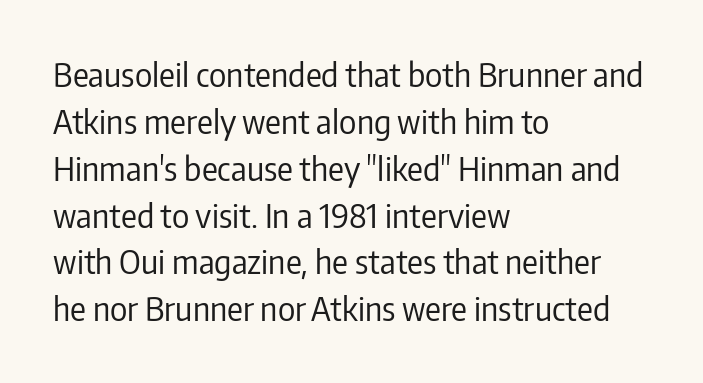
The image shows 33 px regular-weight, condensed sans-serif type, upright; set left-aligned, normal line spacing (1.42x), normal letter spacing, not underlined; low stroke contrast and a medium x-height.
